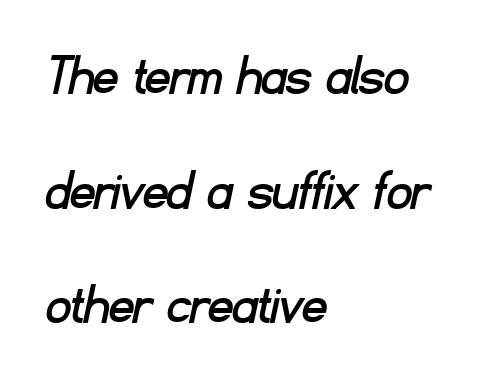
{"serif": "no", "width": "normal", "stroke_contrast": "low", "x_height": "small", "monospaced": "no", "underline": "no", "align": "left", "line_spacing": "loose", "line_spacing_ratio": 1.91, "letter_spacing": "normal", "letter_spacing_em": 0.0, "glyph_px": 60}
